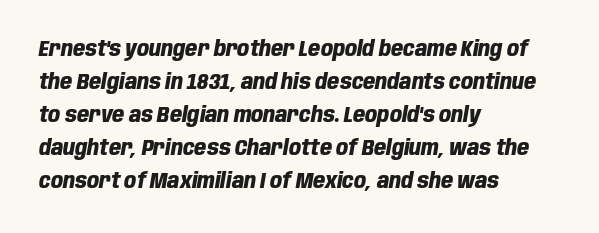
Q: Is the text bold? A: Yes.
Q: Is the text italic (slanted)? A: Yes, it leans right by about 10 degrees.
Q: Is the text underlined? A: No.
Q: How is the paragraph aligned? A: Left-aligned.
Q: Is the spacing between letters normal or unusually wide? A: Normal.
Q: Is the spacing between lines tight, normal or loose? A: Normal.
